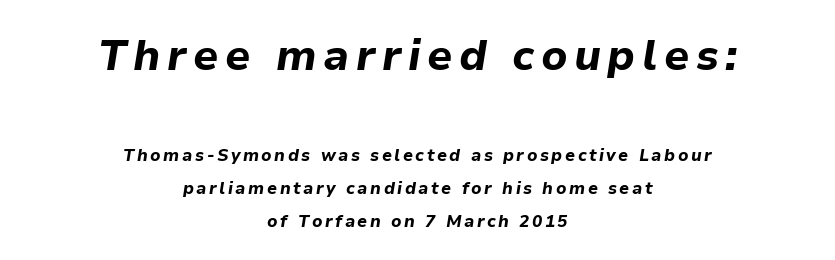
The image shows 43 px bold type, italic (leaning right); set centered, loose line spacing (1.93x), not underlined; the first (top) block is 2.53x larger; low stroke contrast and a medium x-height.
